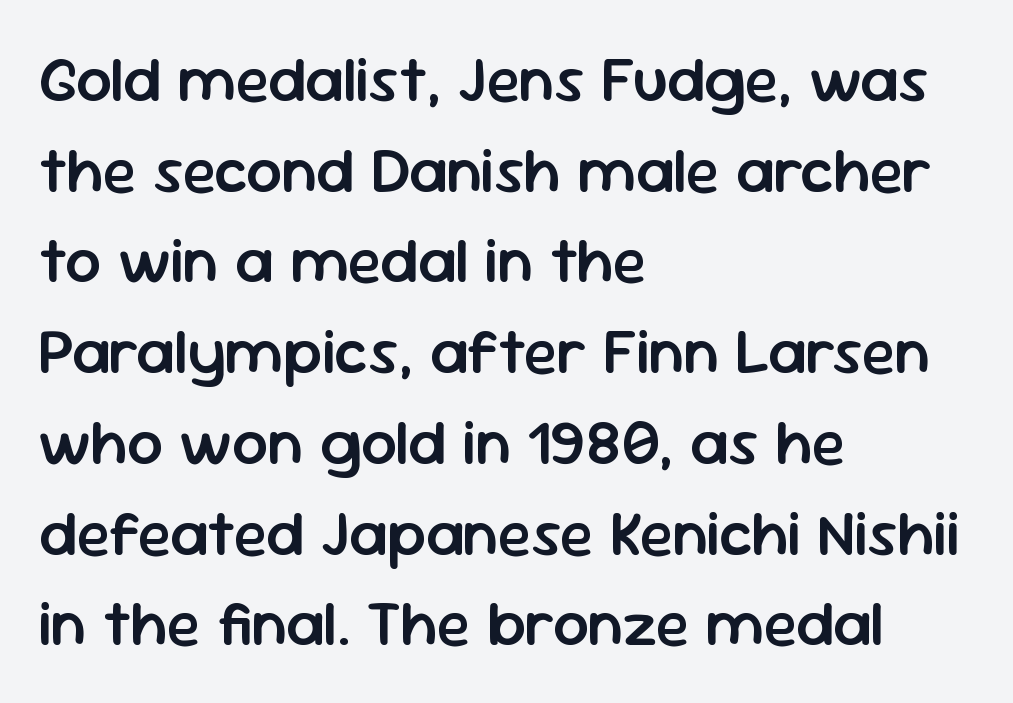
Q: Is the text bold? A: Semi-bold.
Q: Is the text italic (slanted)? A: No, it is upright.
Q: Is the typeface a serif or a sans-serif typeface? A: Sans-serif.
Q: Is the text underlined? A: No.
Q: How is the paragraph aligned? A: Left-aligned.
Q: Is the spacing between letters normal or unusually wide? A: Normal.
Q: Is the spacing between lines tight, normal or loose? A: Normal.
Q: Width (condensed, normal, or wide)? A: Normal.
Q: Stroke contrast? A: Low.
Q: x-height? A: Medium.
Q: Monospaced? A: No.
